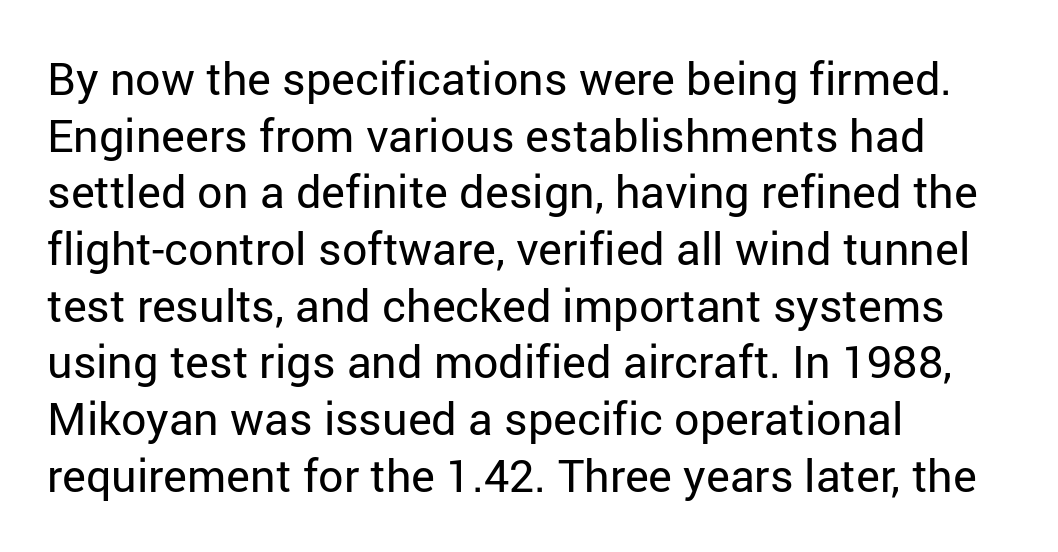
A typesetter would call this zero additional tracking. The rag falls on the right side of this text block. The typesetting does not lean heavy: it is not bold. Has an underline been added? It has not.
